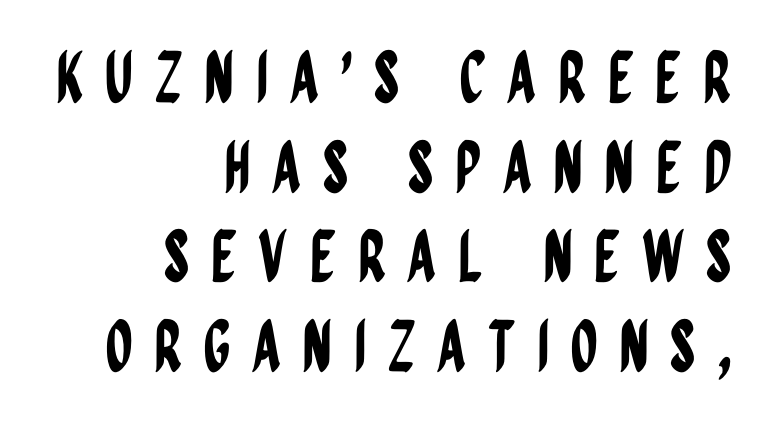
The image shows 70 px condensed sans-serif type, upright; set right-aligned, normal line spacing (1.28x), unusually wide letter spacing (+0.3 em), not underlined; low stroke contrast and a large x-height.
